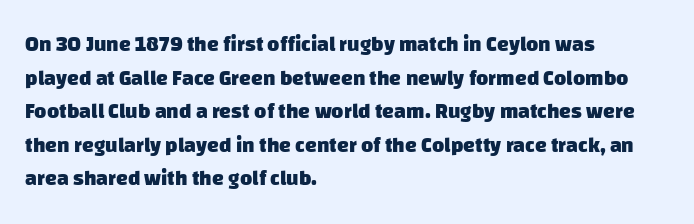
The image shows 21 px bold type; set left-aligned, normal line spacing (1.6x), normal letter spacing, not underlined.
